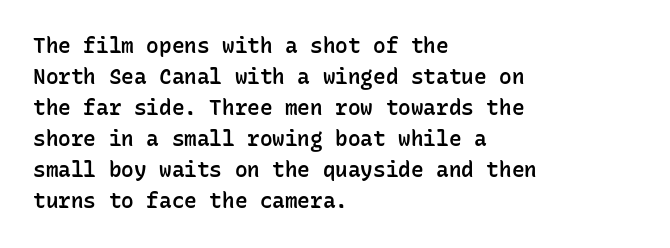
The image shows 21 px text type, upright; set left-aligned, normal line spacing (1.48x), normal letter spacing, not underlined.
